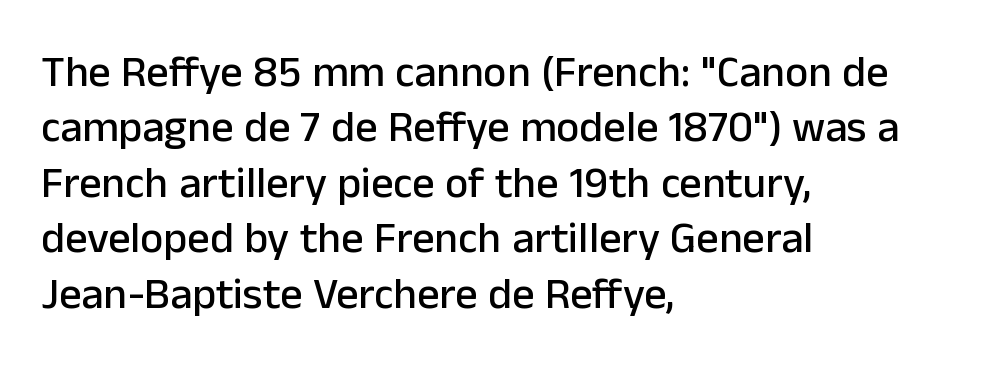
If you drew a line through each stem, it would be perfectly vertical. You can tell from the bare stems that sans-serif type was used. The rendering uses natural spacing where letterforms have individual widths. Caption: standard tracking, unaltered. Short and long lines alike share a common starting point at left. Quick note: underline off.
